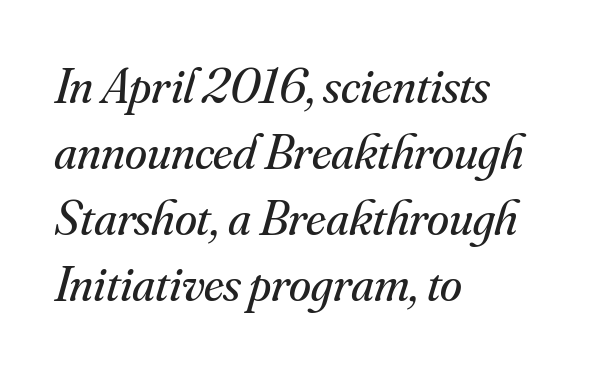
Q: Is the text bold? A: No.
Q: Is the text italic (slanted)? A: Yes, it leans right by about 16 degrees.
Q: Is the typeface a serif or a sans-serif typeface? A: Serif.
Q: Is the text underlined? A: No.
Q: How is the paragraph aligned? A: Left-aligned.
Q: Is the spacing between letters normal or unusually wide? A: Normal.
Q: Is the spacing between lines tight, normal or loose? A: Normal.
Q: Width (condensed, normal, or wide)? A: Normal.
Q: Stroke contrast? A: Medium.
Q: x-height? A: Small.
Q: Monospaced? A: No.
